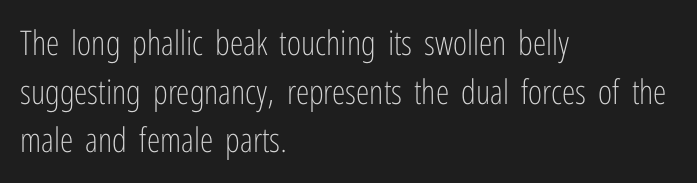
Do the characters align in a grid? No, the font is proportional. No chunkiness to these letters — they're not bold. Each row of text sits above clean, open space. The rows are spaced the way most documents space them.
